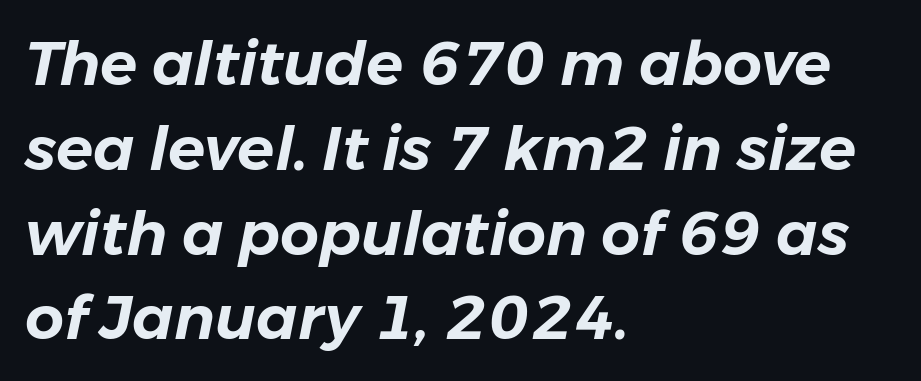
{"italic": "yes", "lean": "right", "slant_degrees": 11, "width": "normal", "stroke_contrast": "low", "x_height": "medium", "monospaced": "no", "underline": "no", "align": "left", "line_spacing": "normal", "line_spacing_ratio": 1.39, "letter_spacing": "normal", "letter_spacing_em": 0.0, "glyph_px": 61}
